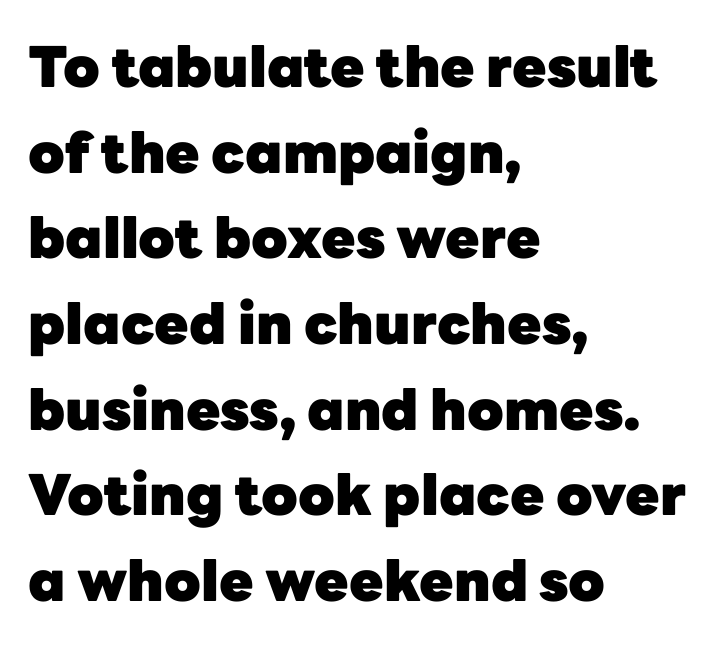
These lines keep a tight, regular rhythm from letter to letter. Caption: multi-line text, flush left, ragged right. Does the type have serifs? No, each stem ends abruptly. Every stem runs plumb, perpendicular to the baseline. Rows of type keep a routine distance in the vertical direction.
